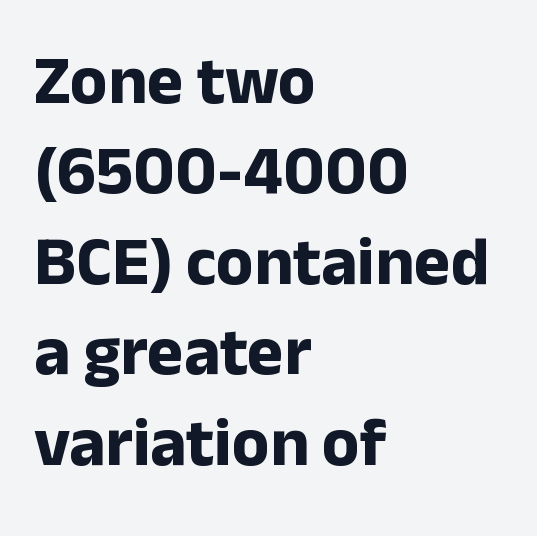
{"serif": "no", "italic": "no", "bold": "yes", "weight": "bold", "width": "normal", "stroke_contrast": "low", "x_height": "medium", "monospaced": "no", "underline": "no", "align": "left", "line_spacing": "normal", "line_spacing_ratio": 1.31, "letter_spacing": "normal", "letter_spacing_em": 0.0, "glyph_px": 69}
